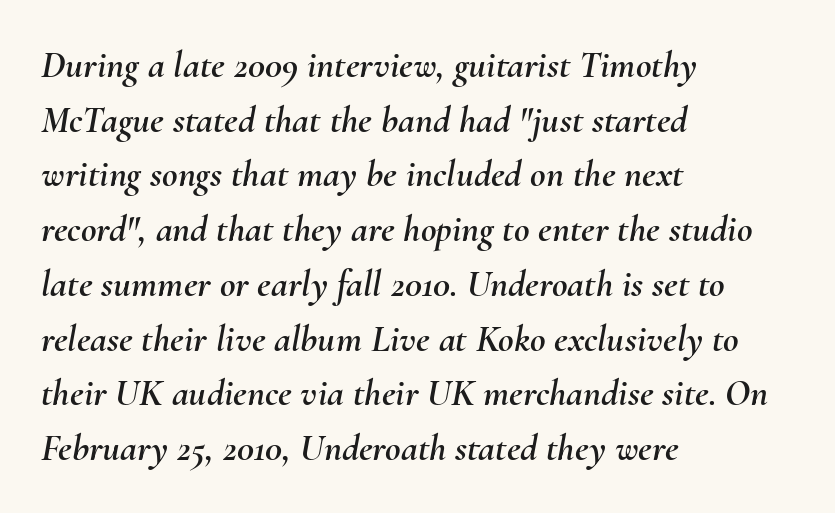
Q: Is the text italic (slanted)? A: Yes, it leans right by about 10 degrees.
Q: Is the text underlined? A: No.
Q: How is the paragraph aligned? A: Left-aligned.
Q: Is the spacing between letters normal or unusually wide? A: Normal.
Q: Is the spacing between lines tight, normal or loose? A: Normal.
Q: Width (condensed, normal, or wide)? A: Normal.
Q: Stroke contrast? A: Medium.
Q: x-height? A: Small.
Q: Monospaced? A: No.
